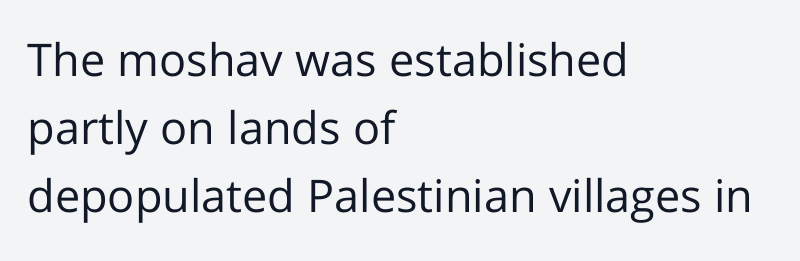
Q: Is the text bold? A: No.
Q: Is the text italic (slanted)? A: No, it is upright.
Q: Is the typeface a serif or a sans-serif typeface? A: Sans-serif.
Q: Is the text underlined? A: No.
Q: How is the paragraph aligned? A: Left-aligned.
Q: Is the spacing between letters normal or unusually wide? A: Normal.
Q: Is the spacing between lines tight, normal or loose? A: Normal.
Q: Width (condensed, normal, or wide)? A: Normal.
Q: Stroke contrast? A: Low.
Q: x-height? A: Medium.
Q: Monospaced? A: No.
